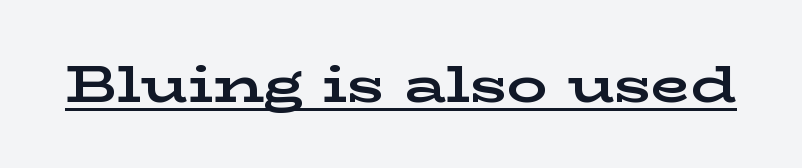
Q: Is the text bold? A: Yes.
Q: Is the text italic (slanted)? A: No, it is upright.
Q: Is the typeface a serif or a sans-serif typeface? A: Serif.
Q: Is the text underlined? A: Yes.
Q: Is the spacing between letters normal or unusually wide? A: Normal.
Q: Width (condensed, normal, or wide)? A: Wide.
Q: Stroke contrast? A: Low.
Q: x-height? A: Medium.
Q: Monospaced? A: No.
